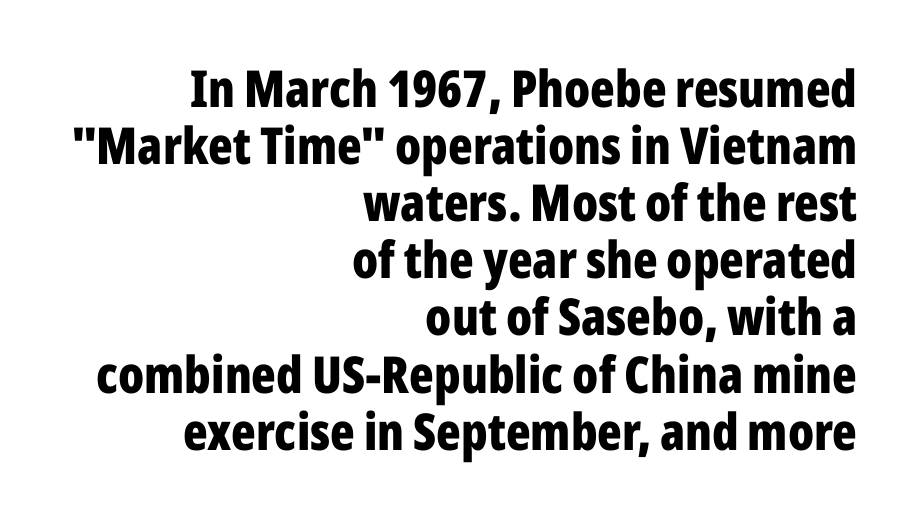
Q: Is the text bold? A: Yes.
Q: Is the text italic (slanted)? A: No, it is upright.
Q: Is the typeface a serif or a sans-serif typeface? A: Sans-serif.
Q: Is the text underlined? A: No.
Q: How is the paragraph aligned? A: Right-aligned.
Q: Is the spacing between letters normal or unusually wide? A: Normal.
Q: Is the spacing between lines tight, normal or loose? A: Tight.
Q: Width (condensed, normal, or wide)? A: Condensed.
Q: Stroke contrast? A: Low.
Q: x-height? A: Medium.
Q: Monospaced? A: No.
